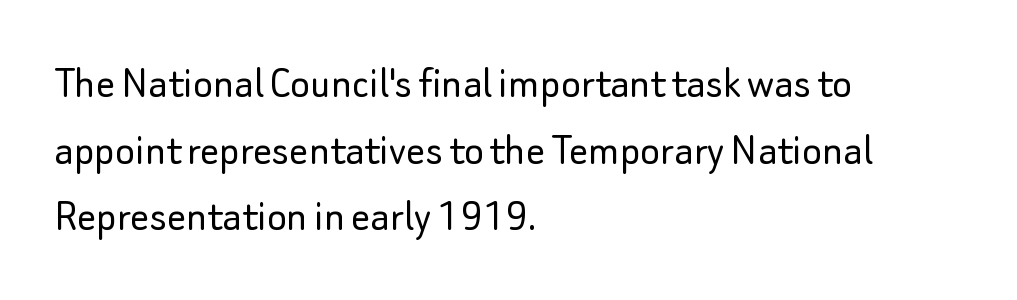
Q: Is the text bold? A: No.
Q: Is the text italic (slanted)? A: No, it is upright.
Q: Is the typeface a serif or a sans-serif typeface? A: Sans-serif.
Q: Is the text underlined? A: No.
Q: How is the paragraph aligned? A: Left-aligned.
Q: Is the spacing between letters normal or unusually wide? A: Normal.
Q: Is the spacing between lines tight, normal or loose? A: Normal.
Q: Width (condensed, normal, or wide)? A: Normal.
Q: Stroke contrast? A: Low.
Q: x-height? A: Small.
Q: Monospaced? A: No.
